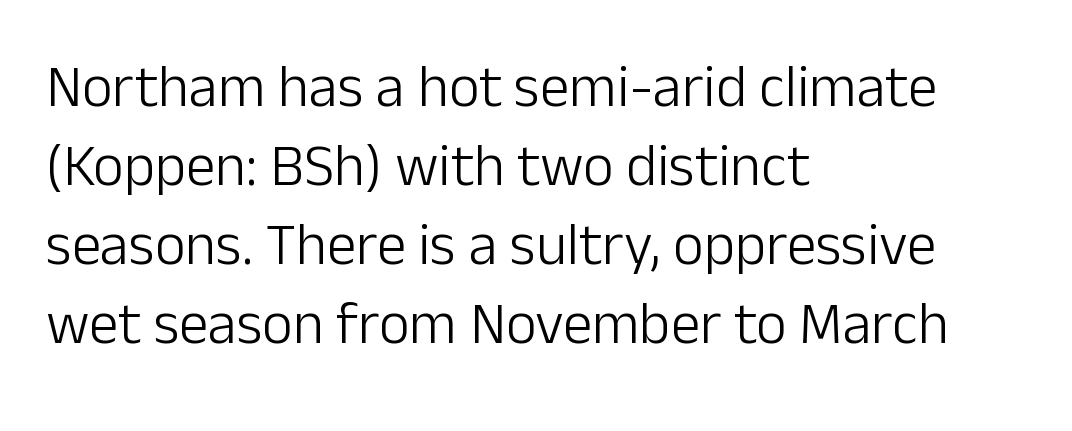
Q: Is the text bold? A: No.
Q: Is the text italic (slanted)? A: No, it is upright.
Q: Is the typeface a serif or a sans-serif typeface? A: Sans-serif.
Q: Is the text underlined? A: No.
Q: How is the paragraph aligned? A: Left-aligned.
Q: Is the spacing between letters normal or unusually wide? A: Normal.
Q: Is the spacing between lines tight, normal or loose? A: Normal.
Q: Width (condensed, normal, or wide)? A: Normal.
Q: Stroke contrast? A: Low.
Q: x-height? A: Medium.
Q: Monospaced? A: No.
